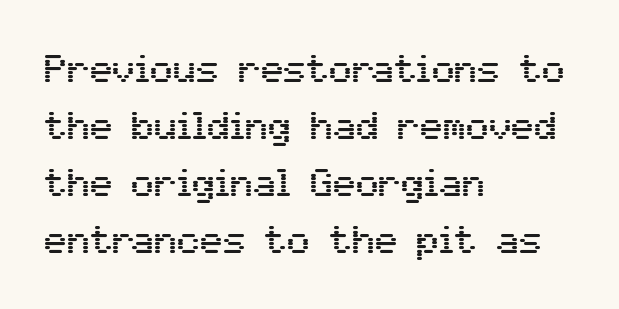
The image shows 38 px sans-serif type, upright; set left-aligned, normal line spacing (1.5x), normal letter spacing, not underlined; medium stroke contrast and a medium x-height.
